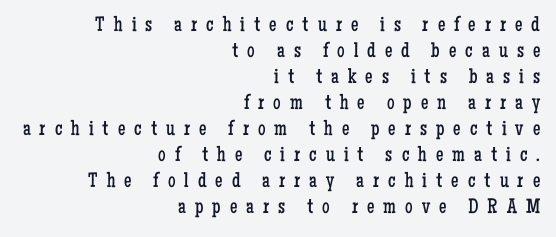
Counters stay open thanks to moderate or lighter strokes. The line texture is sparse and dotted thanks to wide tracking. Designer's note — italics off, roman on. Clear beneath every line of the passage.
